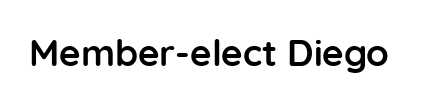
The image shows 37 px semibold sans-serif type, upright; set normal letter spacing, not underlined; low stroke contrast and a medium x-height.
